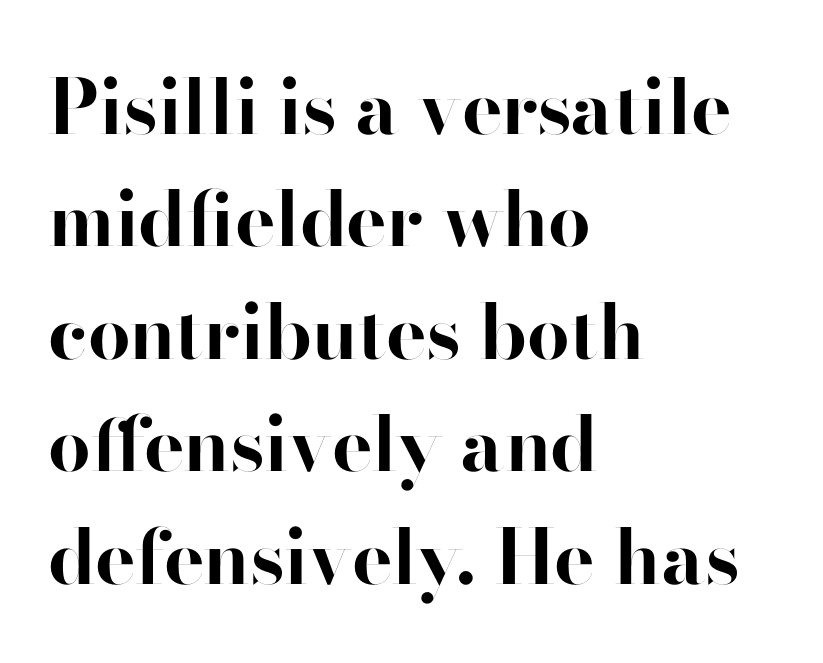
Letterform terminals end flat and unadorned throughout the passage. Whoever set this chose a conventional vertical rhythm. Tracking here is standard; glyphs follow each other at the usual distance. Think of a printed novel: that variable character pitch is what you see here. A dark, heavy texture on the line: the type is bold. The rag falls on the right side of this text block.
